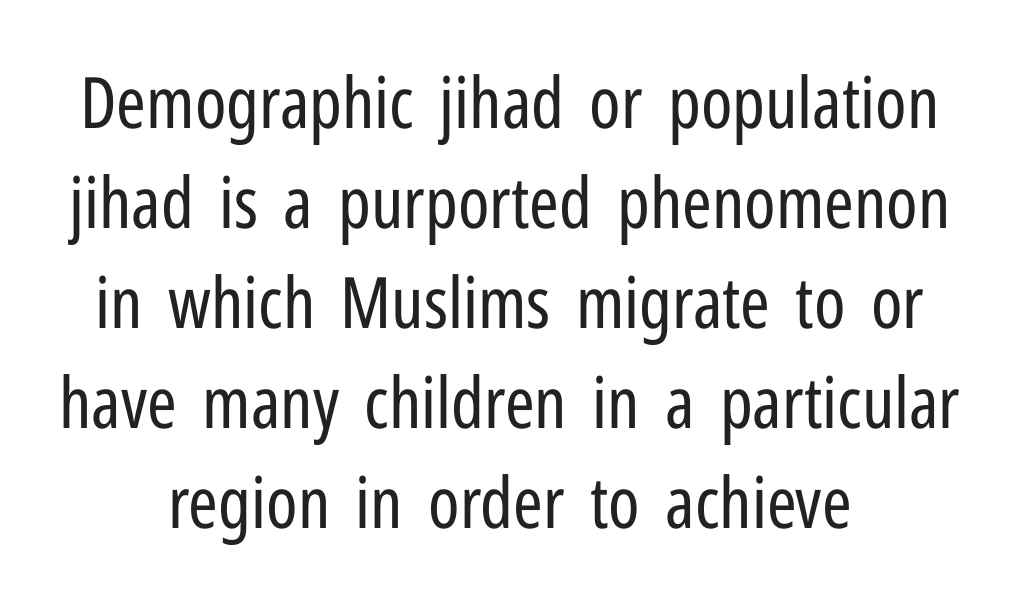
Q: Is the text bold? A: No.
Q: Is the text italic (slanted)? A: No, it is upright.
Q: Is the typeface a serif or a sans-serif typeface? A: Sans-serif.
Q: Is the text underlined? A: No.
Q: How is the paragraph aligned? A: Centered.
Q: Is the spacing between letters normal or unusually wide? A: Normal.
Q: Is the spacing between lines tight, normal or loose? A: Normal.
Q: Width (condensed, normal, or wide)? A: Condensed.
Q: Stroke contrast? A: Low.
Q: x-height? A: Medium.
Q: Monospaced? A: No.
